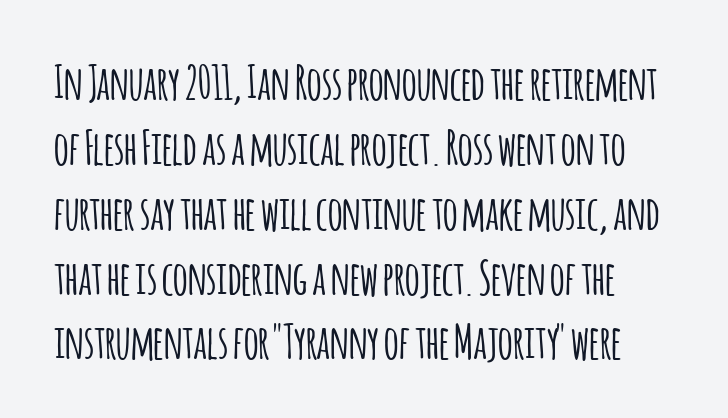
Q: Is the text italic (slanted)? A: No, it is upright.
Q: Is the typeface a serif or a sans-serif typeface? A: Sans-serif.
Q: Is the text underlined? A: No.
Q: Is the spacing between letters normal or unusually wide? A: Normal.
Q: Is the spacing between lines tight, normal or loose? A: Normal.
Q: Width (condensed, normal, or wide)? A: Condensed.
Q: Stroke contrast? A: Low.
Q: x-height? A: Large.
Q: Monospaced? A: No.
